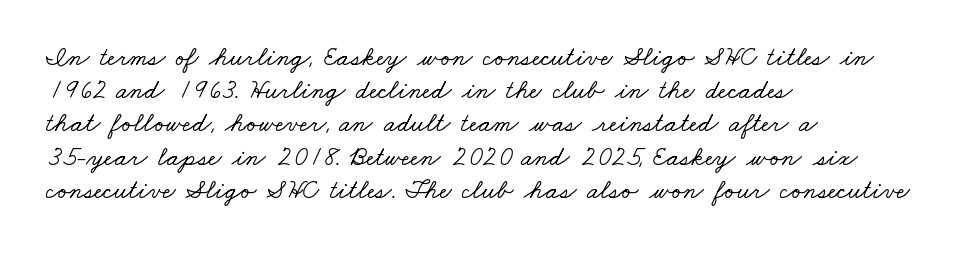
The face used here is rendered with its standard letterfit. Descender tails drop into unmarked territory. The setting favours the left margin, as ordinary paragraphs usually do.
